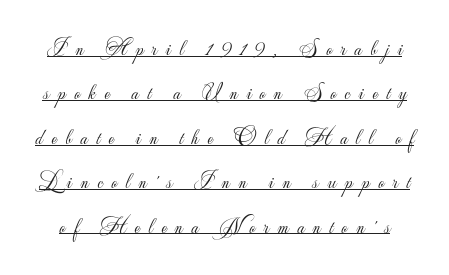
Q: Is the text bold? A: No.
Q: Is the text italic (slanted)? A: Yes.
Q: Is the text underlined? A: Yes.
Q: Is the spacing between letters normal or unusually wide? A: Unusually wide.
Q: Is the spacing between lines tight, normal or loose? A: Loose.
